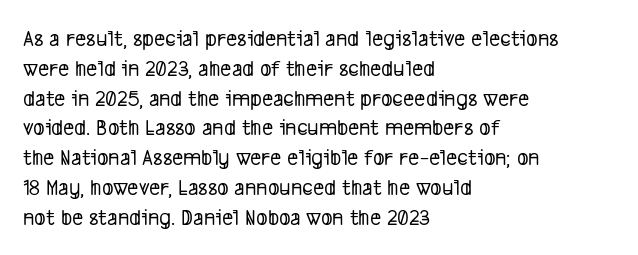
Q: Is the text underlined? A: No.
Q: How is the paragraph aligned? A: Left-aligned.
Q: Is the spacing between letters normal or unusually wide? A: Normal.
